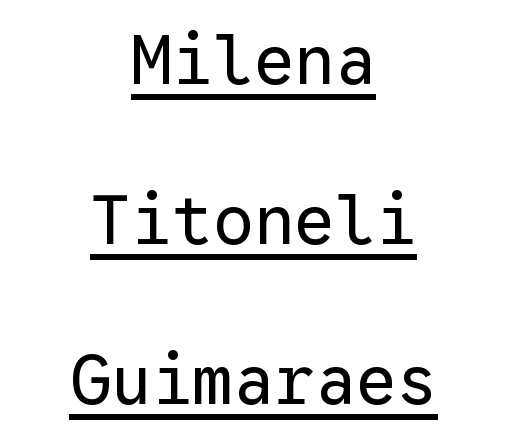
{"serif": "no", "italic": "no", "bold": "no", "weight": "regular", "width": "normal", "stroke_contrast": "low", "x_height": "medium", "monospaced": "yes", "underline": "yes", "align": "center", "line_spacing": "loose", "line_spacing_ratio": 2.35, "letter_spacing": "normal", "letter_spacing_em": 0.0, "glyph_px": 68}
